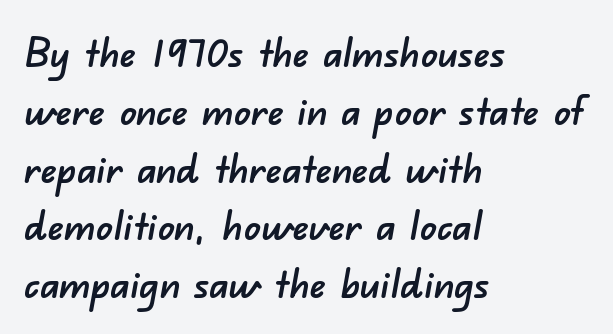
{"serif": "no", "width": "normal", "stroke_contrast": "low", "x_height": "small", "monospaced": "no", "underline": "no", "align": "left", "line_spacing": "normal", "line_spacing_ratio": 1.41, "letter_spacing": "normal", "letter_spacing_em": 0.0, "glyph_px": 41}
